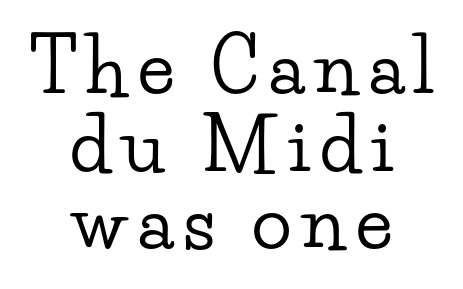
{"serif": "yes", "italic": "no", "width": "wide", "stroke_contrast": "low", "x_height": "small", "monospaced": "no", "underline": "no", "align": "center", "line_spacing": "tight", "line_spacing_ratio": 1.05, "glyph_px": 74}
